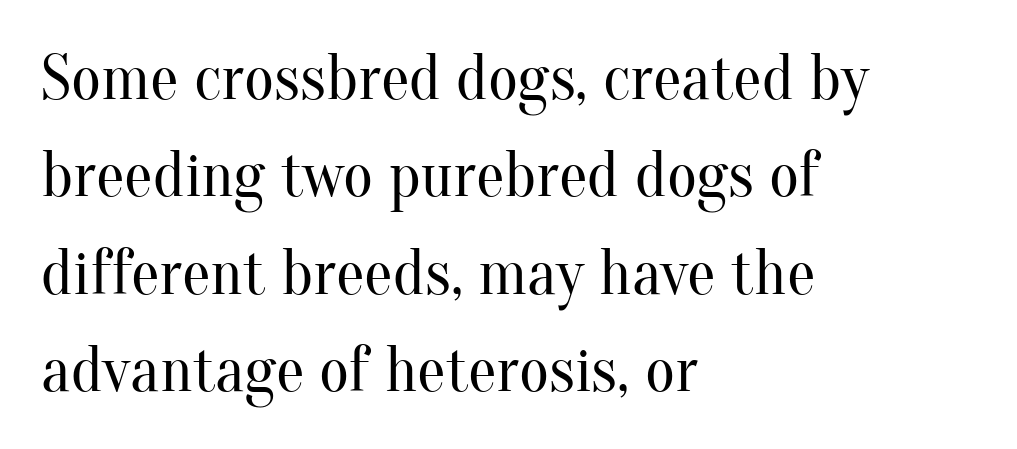
These lines are rendered in a variable-pitch font. The tracking reads as untouched default to a designer's eye. The compositor pushed each line to the left boundary. Normally led — the rows are evenly, conventionally spaced. Posture: straight, roman, zero tilt. A bare baseline throughout the passage.
